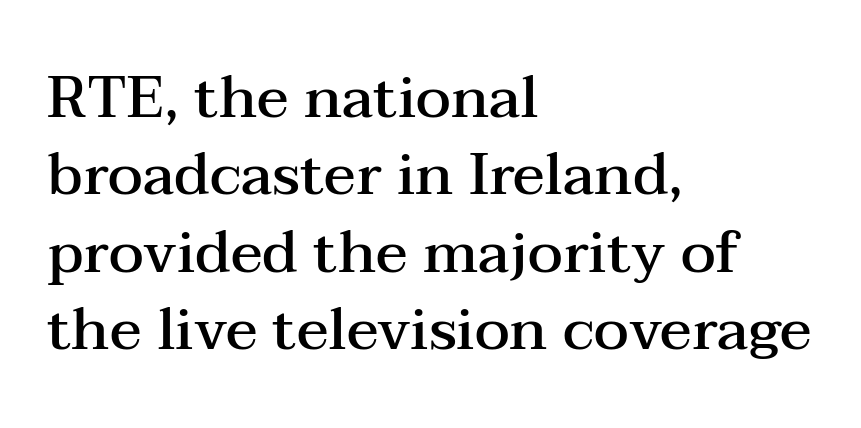
Q: Is the text bold? A: Semi-bold.
Q: Is the text italic (slanted)? A: No, it is upright.
Q: Is the typeface a serif or a sans-serif typeface? A: Serif.
Q: Is the text underlined? A: No.
Q: How is the paragraph aligned? A: Left-aligned.
Q: Is the spacing between letters normal or unusually wide? A: Normal.
Q: Is the spacing between lines tight, normal or loose? A: Normal.
Q: Width (condensed, normal, or wide)? A: Wide.
Q: Stroke contrast? A: Medium.
Q: x-height? A: Medium.
Q: Monospaced? A: No.
